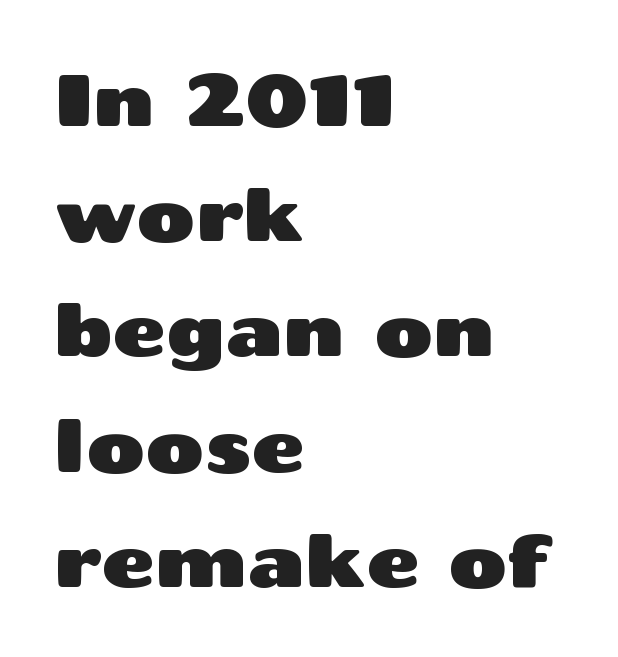
Q: Is the text italic (slanted)? A: No, it is upright.
Q: Is the typeface a serif or a sans-serif typeface? A: Sans-serif.
Q: Is the text underlined? A: No.
Q: How is the paragraph aligned? A: Left-aligned.
Q: Is the spacing between letters normal or unusually wide? A: Normal.
Q: Is the spacing between lines tight, normal or loose? A: Normal.
Q: Width (condensed, normal, or wide)? A: Wide.
Q: Stroke contrast? A: Medium.
Q: x-height? A: Medium.
Q: Monospaced? A: No.
